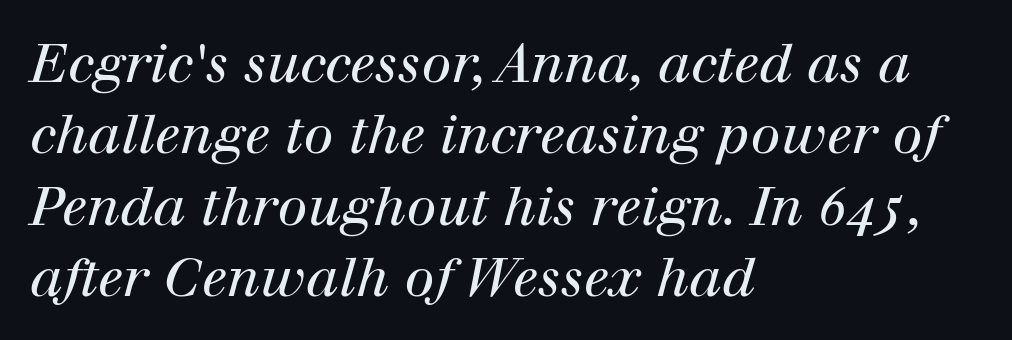
Compared with typical paragraphs, the rows here are spaced about the same. These glyphs show unthickened strokes, regular width or finer. An italicized treatment has been applied to the whole sample. Spacing verdict: proportional, widths tailored to each character. Short note: letters normally spaced.
